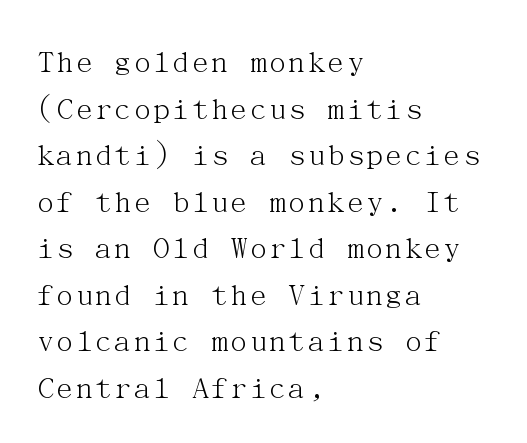
{"serif": "yes", "italic": "no", "bold": "no", "weight": "light", "width": "normal", "stroke_contrast": "medium", "x_height": "medium", "underline": "no", "align": "left", "line_spacing": "normal", "line_spacing_ratio": 1.41, "letter_spacing": "normal", "letter_spacing_em": 0.0, "glyph_px": 33}
